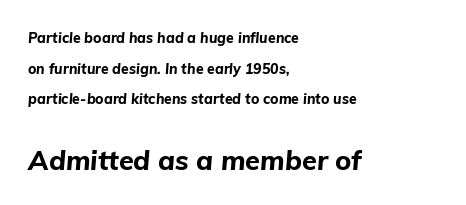
{"italic": "yes", "lean": "right", "slant_degrees": 5, "bold": "yes", "underline": "no", "align": "left", "line_spacing": "loose", "line_spacing_ratio": 2.19, "letter_spacing": "normal", "letter_spacing_em": 0.0, "larger_block": "second", "size_ratio": 1.93, "glyph_px": 27}
